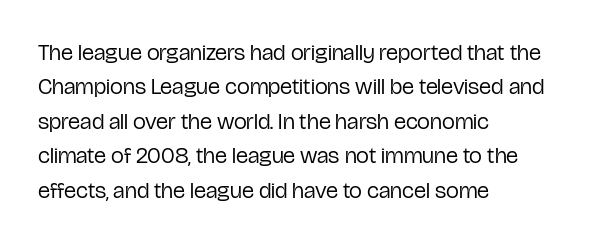
The image shows 23 px text type, upright; set left-aligned, normal line spacing (1.5x), normal letter spacing, not underlined.
